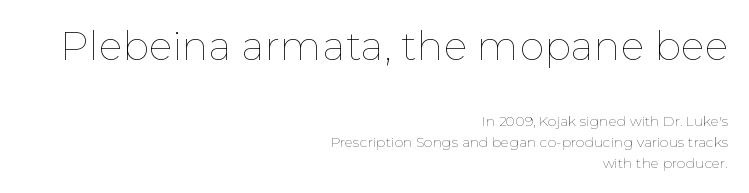
Q: Is the text bold? A: No.
Q: Is the text italic (slanted)? A: No, it is upright.
Q: Is the text underlined? A: No.
Q: How is the paragraph aligned? A: Right-aligned.
Q: Is the spacing between letters normal or unusually wide? A: Normal.
Q: Is the spacing between lines tight, normal or loose? A: Normal.
Q: Which block of text is set in a larger size, the first (top) or the second (bottom)? A: The first (top) one.
Q: Width (condensed, normal, or wide)? A: Normal.
Q: Stroke contrast? A: Low.
Q: x-height? A: Medium.
Q: Monospaced? A: No.
